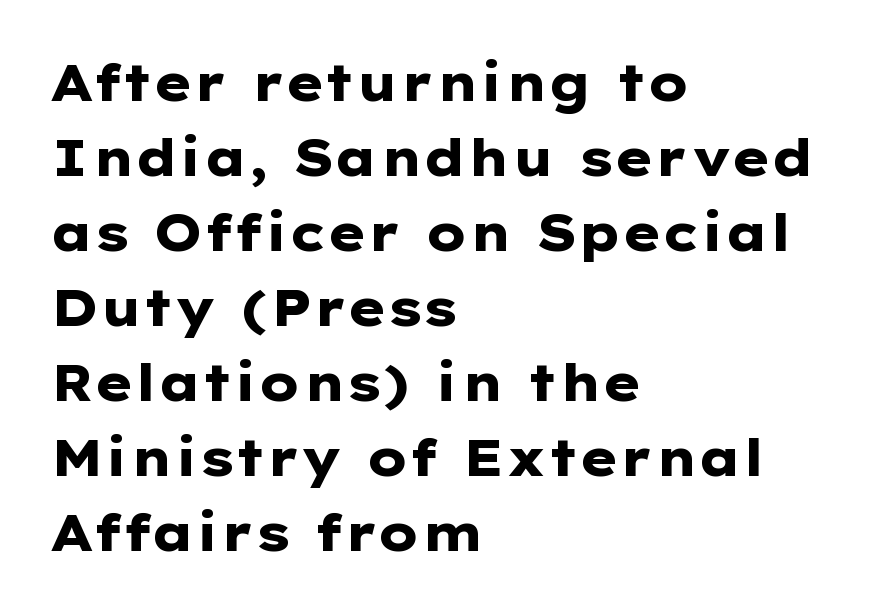
{"serif": "no", "italic": "no", "bold": "yes", "weight": "heavy", "width": "wide", "stroke_contrast": "low", "x_height": "medium", "monospaced": "no", "underline": "no", "align": "left", "line_spacing": "normal", "line_spacing_ratio": 1.47, "letter_spacing": "normal", "letter_spacing_em": 0.0, "glyph_px": 51}
